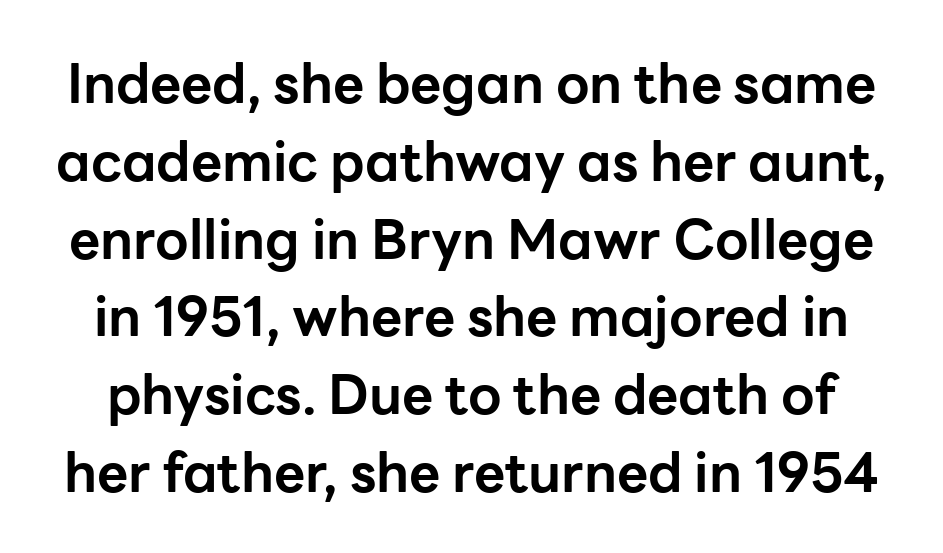
Observe the absence of serifs on each vertical stroke in this sample. Glyph-to-glyph distance matches everyday printed text. Note the varied advance widths — an 'i' is clearly narrower than an 'm'. Unlike italic type, these characters show no tilt at all. Set as a true bold cut, around the 700 mark. Notice how descenders clear the ascenders below comfortably — that's standard leading.
